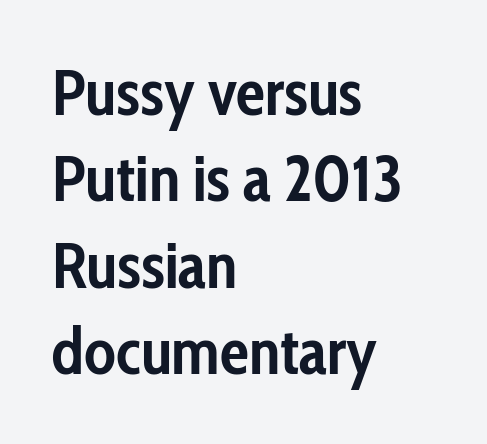
The image shows 65 px semibold, condensed sans-serif type, upright; set left-aligned, normal line spacing (1.33x), normal letter spacing, not underlined; low stroke contrast and a medium x-height.
